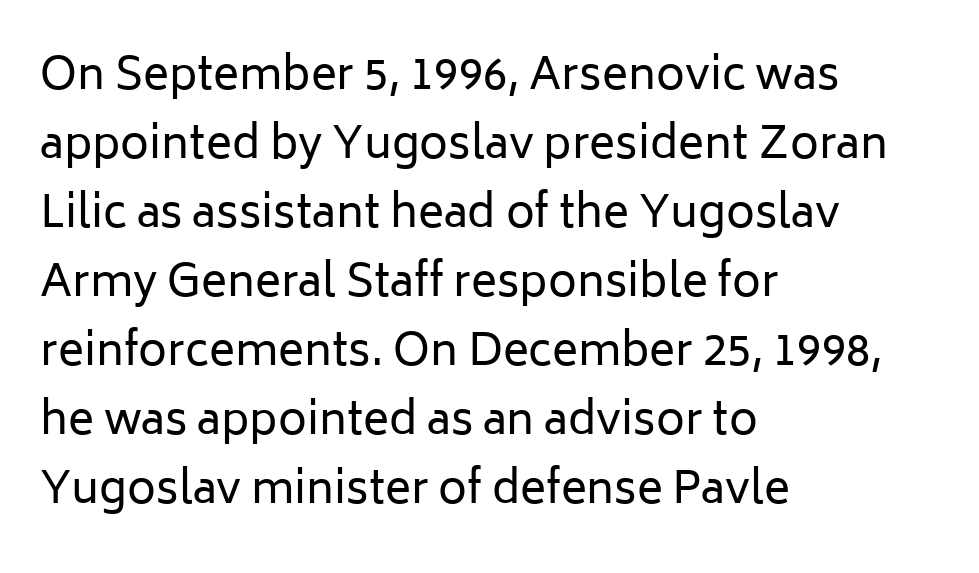
{"serif": "no", "italic": "no", "bold": "no", "weight": "regular", "width": "normal", "stroke_contrast": "low", "x_height": "medium", "monospaced": "no", "underline": "no", "align": "left", "line_spacing": "normal", "line_spacing_ratio": 1.57, "letter_spacing": "normal", "letter_spacing_em": 0.0, "glyph_px": 44}
